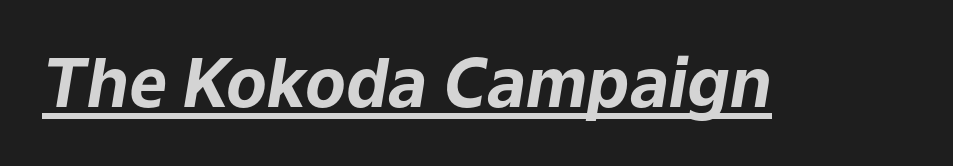
Students, this is bold: see how much ink each stroke carries. The lettering tilts uniformly, giving the passage an italic look. Spacing verdict: proportional, widths tailored to each character. The letterforms sit shoulder to shoulder at normal distance. Caption: lettering with a line underneath.
